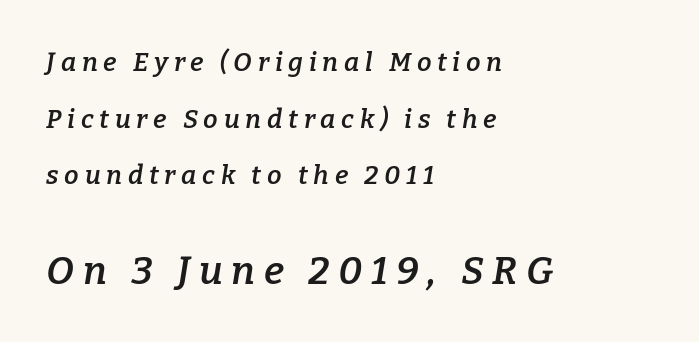
The image shows 39 px semibold serif type, italic (leaning right); set left-aligned, loose line spacing (2.18x), unusually wide letter spacing (+0.22 em), not underlined; the second (bottom) block is 1.5x larger; low stroke contrast and a medium x-height.
